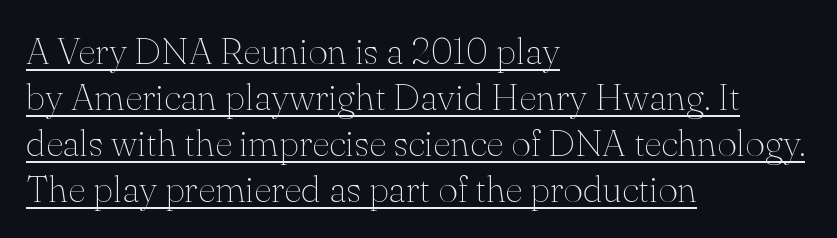
The image shows 38 px thin serif type, upright; set left-aligned, line spacing 1.21x, normal letter spacing, underlined; medium stroke contrast and a small x-height.
